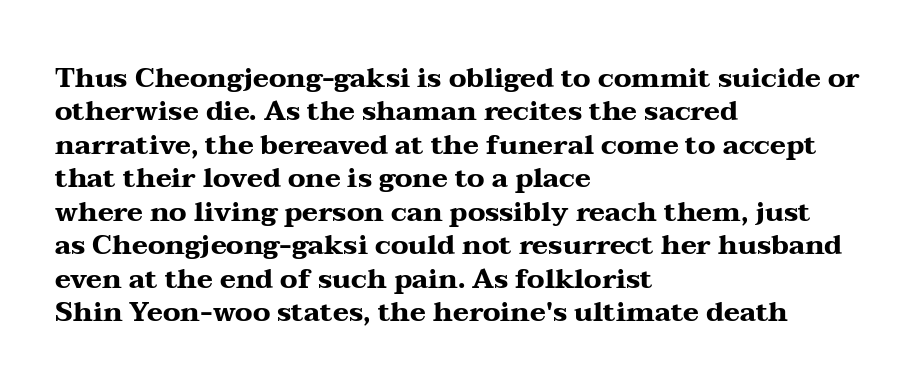
{"italic": "no", "bold": "yes", "underline": "no", "align": "left", "line_spacing_ratio": 1.24, "letter_spacing": "normal", "letter_spacing_em": 0.0, "glyph_px": 27}
